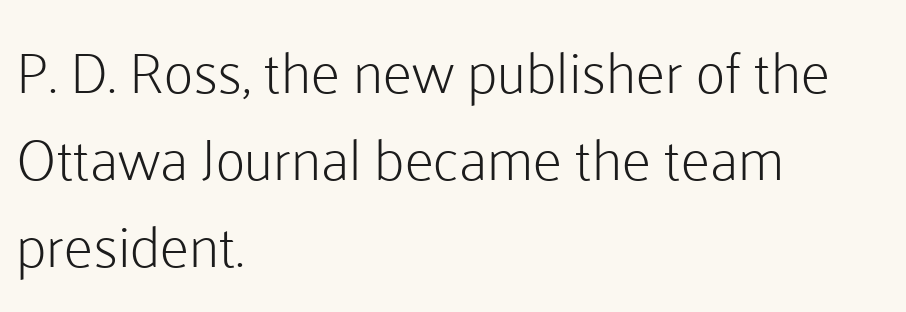
What kind of face is this? One without serifs — a sans. Honestly, there is no underline to notice here at all. Here the designer chose a conventional face with non-uniform glyph widths. Vertical spacing — default. The lines are quadded left. On a weight scale, this lands at 450 or below.
